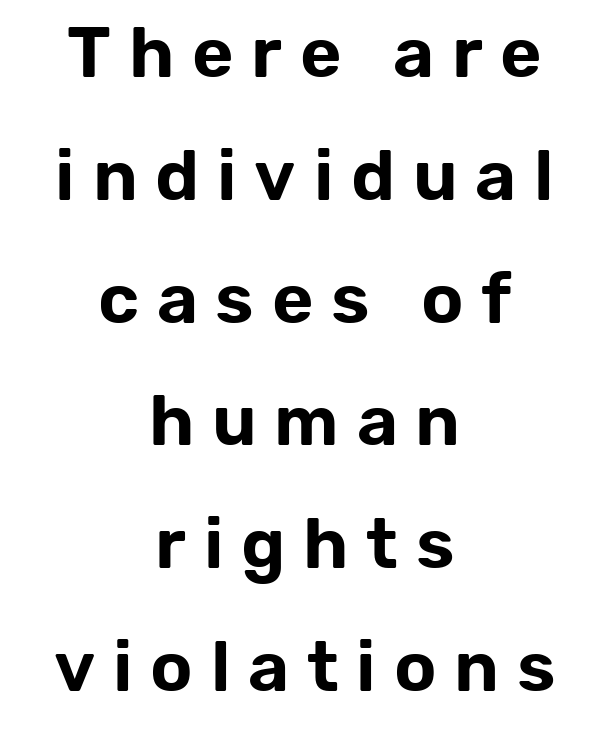
Do the characters align in a grid? No, the font is proportional. What stands out about the letter spacing? Its width — letters are far apart. Both edges are ragged and mirror each other, which tells us the setting is centered. Letterform terminals end flat and unadorned throughout the passage. Glance below the letters and you will spot only blank space.
